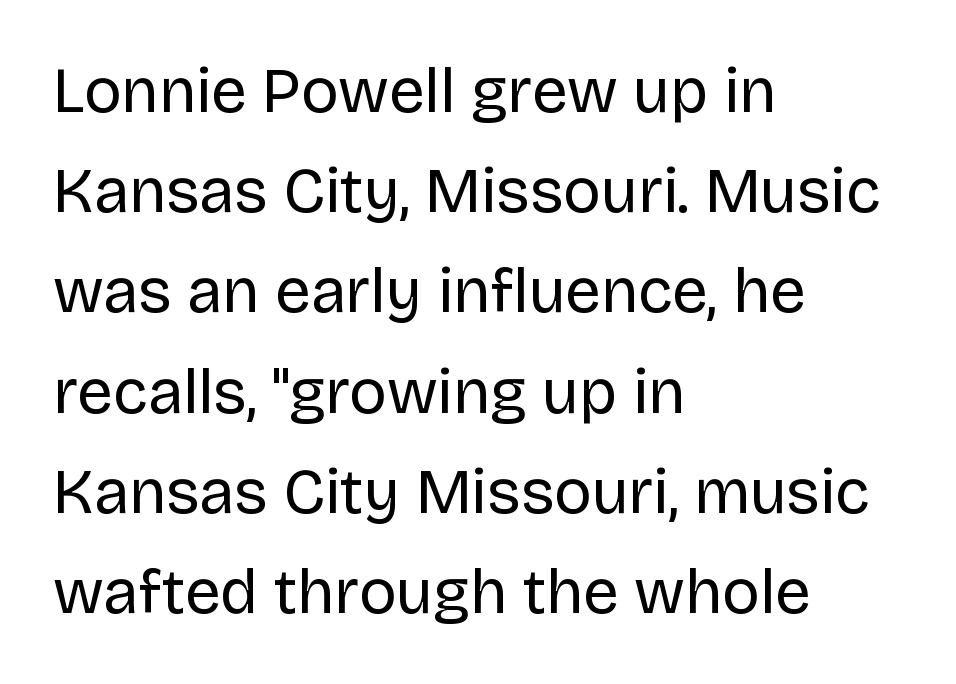
The image shows 63 px regular-weight sans-serif type, upright; set left-aligned, normal line spacing (1.59x), normal letter spacing, not underlined; low stroke contrast and a large x-height.
